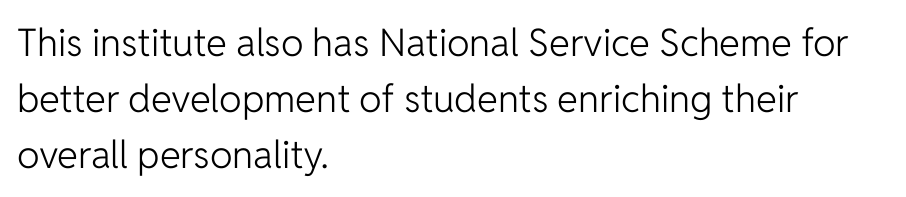
Bold? No — there's no thickening of the strokes. A typesetter would call this proportional, since set widths differ per character. Unmarked baselines from the first word to the last. Line spacing here is normal. Every character sits straight up, as roman type does. The rag falls on the right side of this text block.
